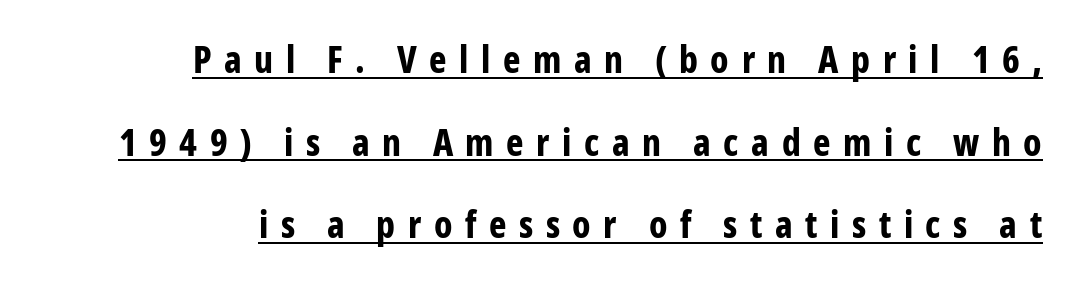
Q: Is the text bold? A: Yes.
Q: Is the text italic (slanted)? A: No, it is upright.
Q: Is the typeface a serif or a sans-serif typeface? A: Sans-serif.
Q: Is the text underlined? A: Yes.
Q: How is the paragraph aligned? A: Right-aligned.
Q: Is the spacing between letters normal or unusually wide? A: Unusually wide.
Q: Is the spacing between lines tight, normal or loose? A: Loose.
Q: Width (condensed, normal, or wide)? A: Condensed.
Q: Stroke contrast? A: Low.
Q: x-height? A: Medium.
Q: Monospaced? A: No.
